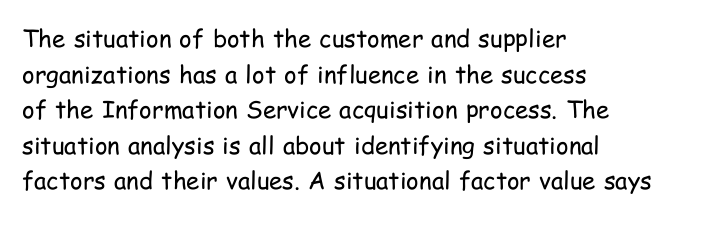
The image shows 24 px text type, upright; set left-aligned, normal line spacing (1.48x), normal letter spacing, not underlined.
